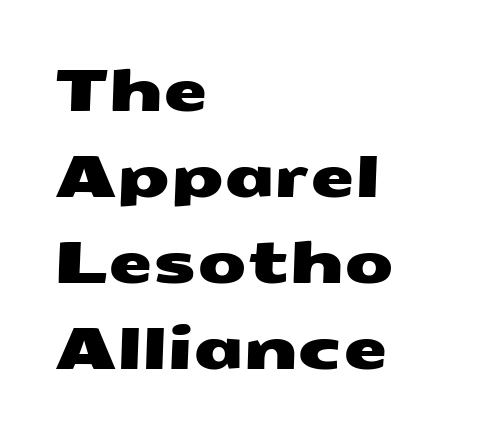
{"serif": "no", "width": "wide", "stroke_contrast": "medium", "x_height": "medium", "monospaced": "no", "underline": "no", "align": "left", "line_spacing": "normal", "line_spacing_ratio": 1.51, "letter_spacing": "normal", "letter_spacing_em": 0.0, "glyph_px": 57}
